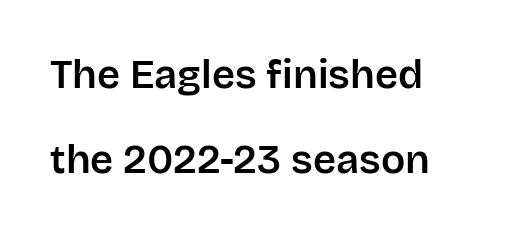
Q: Is the text italic (slanted)? A: No, it is upright.
Q: Is the typeface a serif or a sans-serif typeface? A: Sans-serif.
Q: Is the text underlined? A: No.
Q: Is the spacing between letters normal or unusually wide? A: Normal.
Q: Is the spacing between lines tight, normal or loose? A: Loose.
Q: Width (condensed, normal, or wide)? A: Normal.
Q: Stroke contrast? A: Low.
Q: x-height? A: Large.
Q: Monospaced? A: No.
